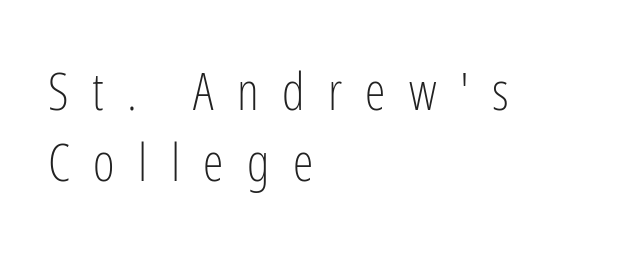
Q: Is the text bold? A: No.
Q: Is the text italic (slanted)? A: No, it is upright.
Q: Is the typeface a serif or a sans-serif typeface? A: Sans-serif.
Q: Is the text underlined? A: No.
Q: How is the paragraph aligned? A: Left-aligned.
Q: Is the spacing between letters normal or unusually wide? A: Unusually wide.
Q: Is the spacing between lines tight, normal or loose? A: Normal.
Q: Width (condensed, normal, or wide)? A: Condensed.
Q: Stroke contrast? A: Low.
Q: x-height? A: Medium.
Q: Monospaced? A: No.
